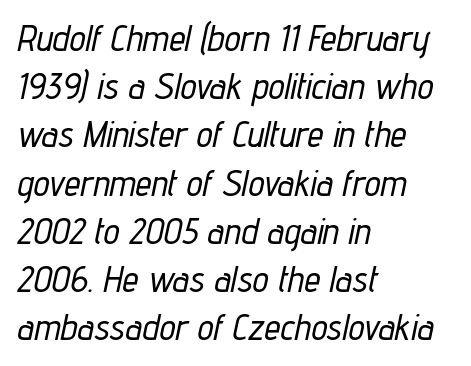
{"italic": "yes", "lean": "right", "slant_degrees": 12, "width": "condensed", "stroke_contrast": "low", "x_height": "medium", "monospaced": "no", "underline": "no", "align": "left", "line_spacing": "normal", "line_spacing_ratio": 1.34, "letter_spacing": "normal", "letter_spacing_em": 0.0, "glyph_px": 36}
